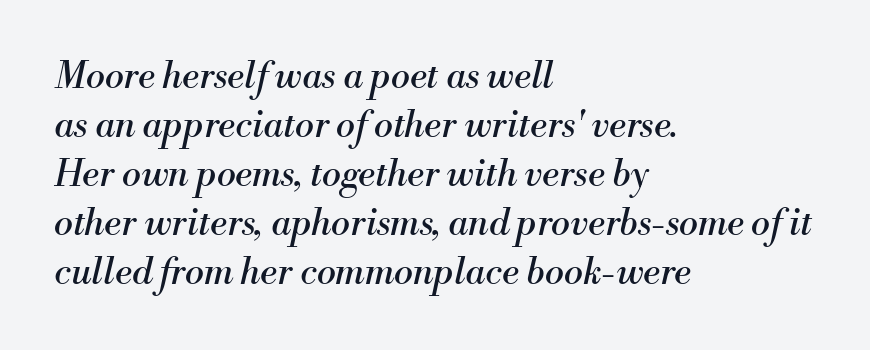
{"serif": "yes", "italic": "yes", "lean": "right", "slant_degrees": 13, "bold": "no", "weight": "regular", "width": "normal", "stroke_contrast": "medium", "x_height": "small", "monospaced": "no", "underline": "no", "align": "left", "line_spacing": "normal", "line_spacing_ratio": 1.36, "letter_spacing": "normal", "letter_spacing_em": 0.0, "glyph_px": 36}
